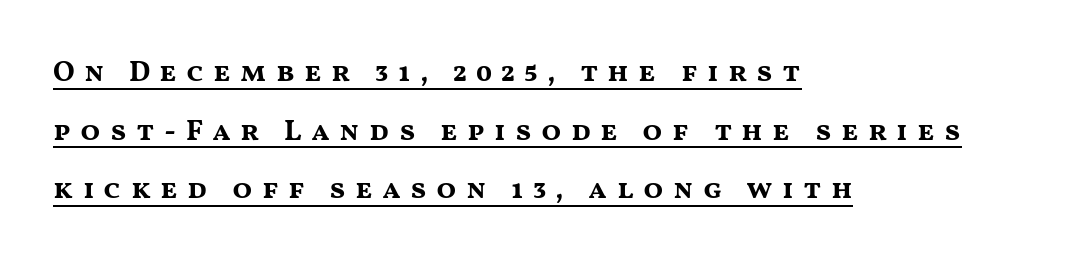
Q: Is the text bold? A: Yes.
Q: Is the text italic (slanted)? A: No, it is upright.
Q: Is the typeface a serif or a sans-serif typeface? A: Sans-serif.
Q: Is the text underlined? A: Yes.
Q: How is the paragraph aligned? A: Left-aligned.
Q: Is the spacing between letters normal or unusually wide? A: Unusually wide.
Q: Is the spacing between lines tight, normal or loose? A: Loose.
Q: Width (condensed, normal, or wide)? A: Wide.
Q: Stroke contrast? A: Medium.
Q: x-height? A: Medium.
Q: Monospaced? A: No.
